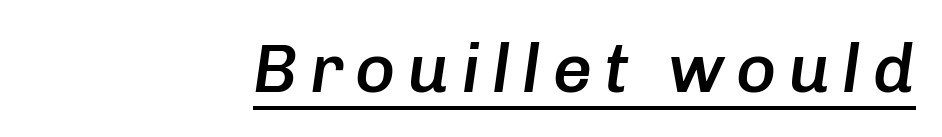
Q: Is the text bold? A: Semi-bold.
Q: Is the text italic (slanted)? A: Yes, it leans right by about 8 degrees.
Q: Is the text underlined? A: Yes.
Q: How is the paragraph aligned? A: Right-aligned.
Q: Width (condensed, normal, or wide)? A: Normal.
Q: Stroke contrast? A: Low.
Q: x-height? A: Medium.
Q: Monospaced? A: No.
